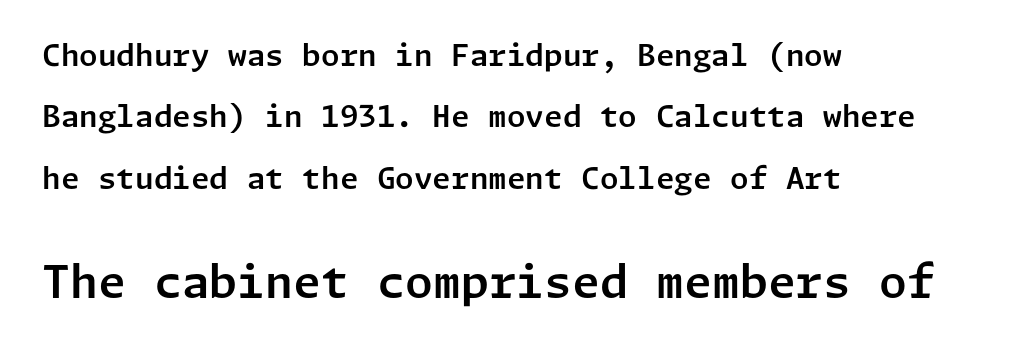
The image shows 45 px sans-serif type, upright; set left-aligned, loose line spacing (2.05x), normal letter spacing, not underlined; the second (bottom) block is 1.5x larger; low stroke contrast and a medium x-height.
